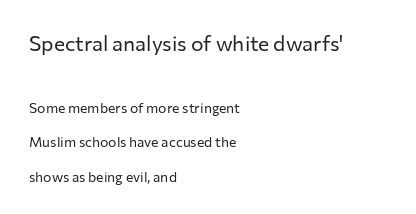
Q: Is the text bold? A: No.
Q: Is the text italic (slanted)? A: No, it is upright.
Q: Is the text underlined? A: No.
Q: How is the paragraph aligned? A: Left-aligned.
Q: Is the spacing between letters normal or unusually wide? A: Normal.
Q: Is the spacing between lines tight, normal or loose? A: Loose.
Q: Which block of text is set in a larger size, the first (top) or the second (bottom)? A: The first (top) one.
